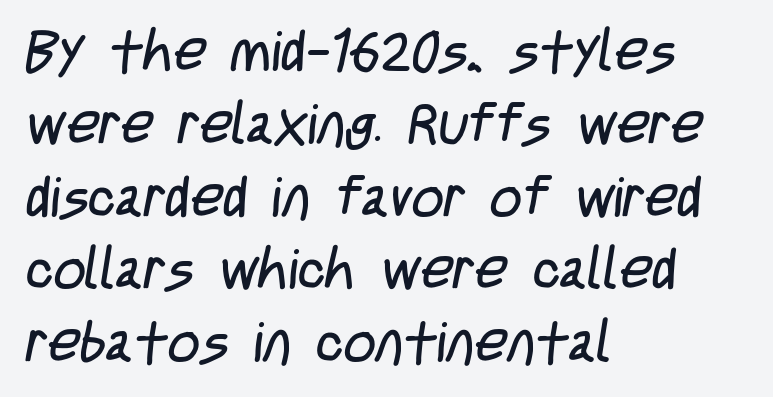
The image shows 56 px regular-weight, condensed sans-serif type; set left-aligned, normal line spacing (1.3x), normal letter spacing, not underlined; low stroke contrast and a large x-height.
